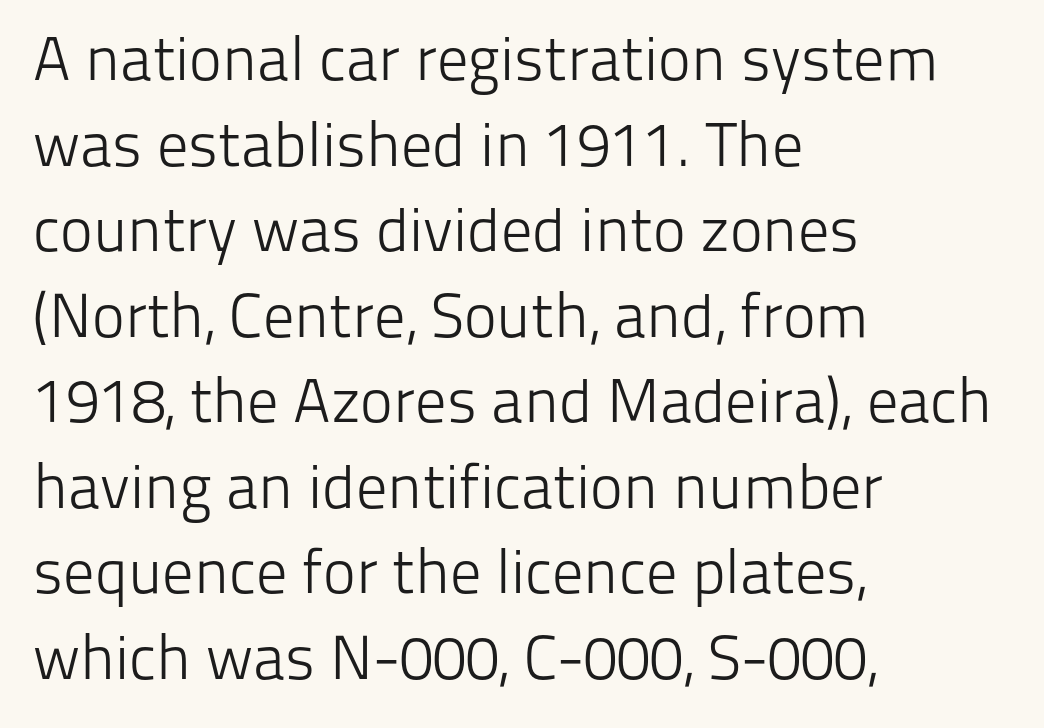
{"serif": "no", "italic": "no", "bold": "no", "weight": "light", "width": "normal", "stroke_contrast": "low", "x_height": "medium", "monospaced": "no", "underline": "no", "align": "left", "line_spacing": "normal", "line_spacing_ratio": 1.38, "letter_spacing": "normal", "letter_spacing_em": 0.0, "glyph_px": 62}
